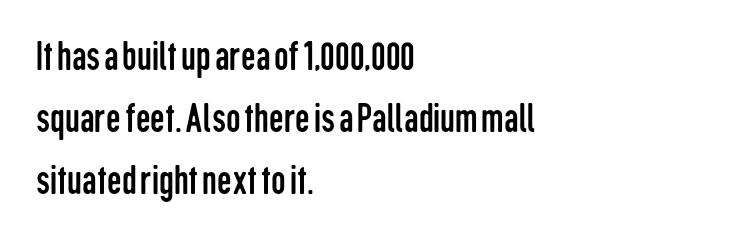
Do the characters align in a grid? No, the font is proportional. Nope, no serifs anywhere on these letters. A quiet, ordinary-to-light weight characterises the typeface. All the whitespace from short lines collects on the right. This sample keeps an unexceptional amount of space between lines. The rendering keeps characters at their native spacing.
